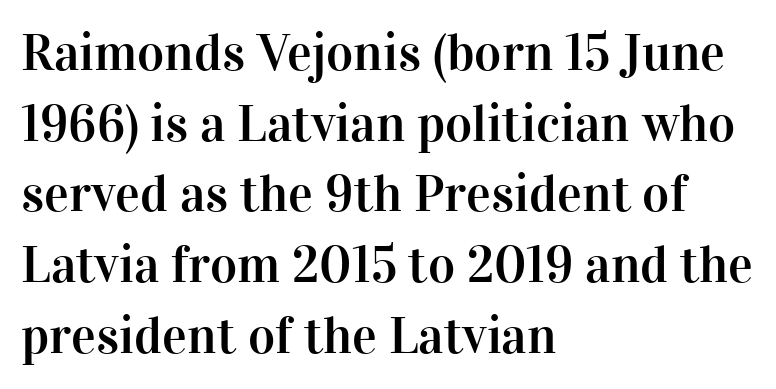
The lines in this sample share a left origin and differ only in where they stop. Varying glyph widths throughout — classic text-font behaviour. The strip under each line holds only bare page. In terms of posture, this sample is upright. Leading matches the norm, producing a regular column.
